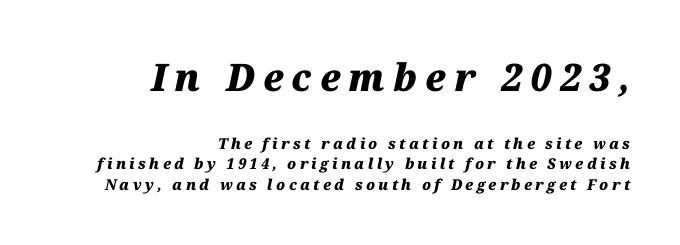
The image shows 38 px heavy type, italic (leaning right); set right-aligned, normal line spacing (1.36x), unusually wide letter spacing (+0.22 em), not underlined; the first (top) block is 2.53x larger; medium stroke contrast and a medium x-height.
